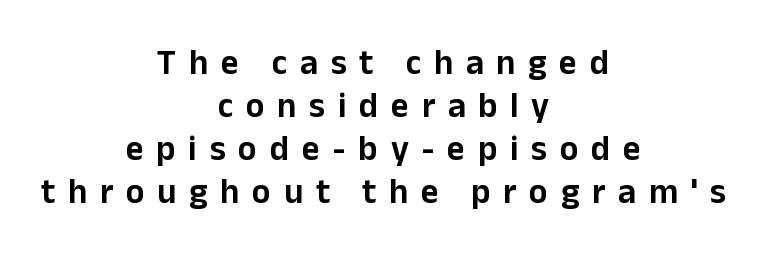
The image shows 35 px sans-serif type, upright; set centered, line spacing 1.23x, unusually wide letter spacing (+0.36 em), not underlined; low stroke contrast and a medium x-height.
